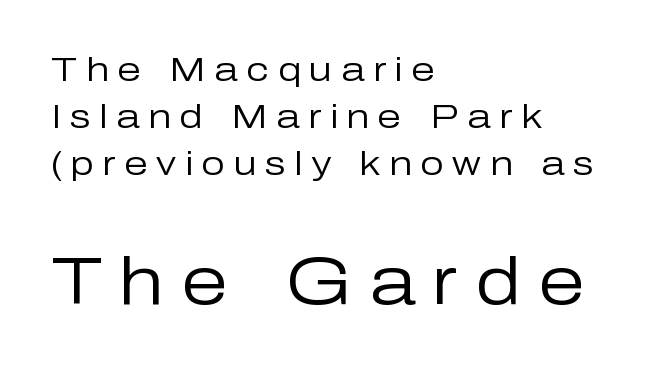
Proportional: the letters do not fall into vertical columns. These lines stack with their left ends in a neat column. Italic: no, the glyphs are upright roman. Regarding leading, the lines here are spaced in the standard way. Grotesque or geometric, the face here clearly has no serifs. Underline: absent.
